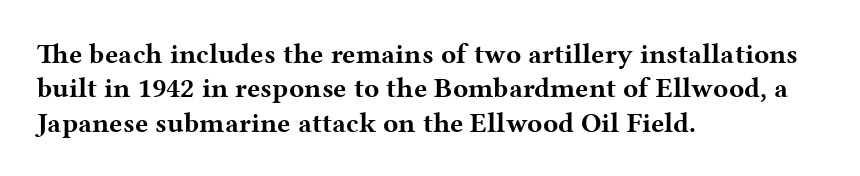
The image shows 28 px bold, wide serif type, upright; set left-aligned, line spacing 1.23x, normal letter spacing, not underlined; medium stroke contrast and a medium x-height.
